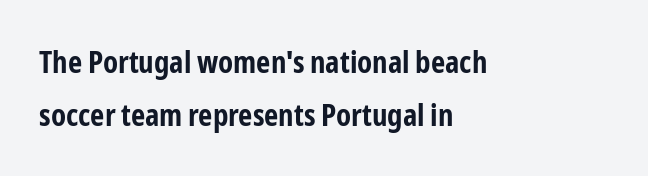
Q: Is the text bold? A: Yes.
Q: Is the text italic (slanted)? A: No, it is upright.
Q: Is the typeface a serif or a sans-serif typeface? A: Sans-serif.
Q: Is the text underlined? A: No.
Q: How is the paragraph aligned? A: Left-aligned.
Q: Is the spacing between letters normal or unusually wide? A: Normal.
Q: Width (condensed, normal, or wide)? A: Condensed.
Q: Stroke contrast? A: Low.
Q: x-height? A: Medium.
Q: Monospaced? A: No.
